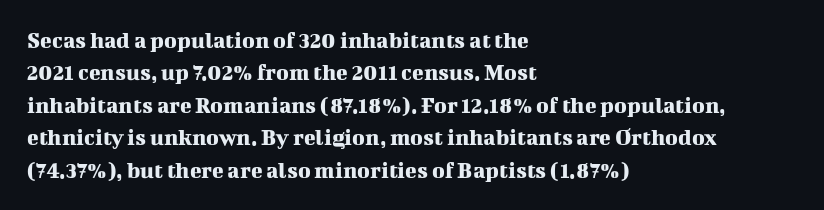
Glyph-to-glyph distance matches everyday printed text. Teacher's note: observe the even left margin — that is flush-left alignment. Type without underlining. This sample keeps an unexceptional amount of space between lines. This is roman type, the default non-slanted kind.
